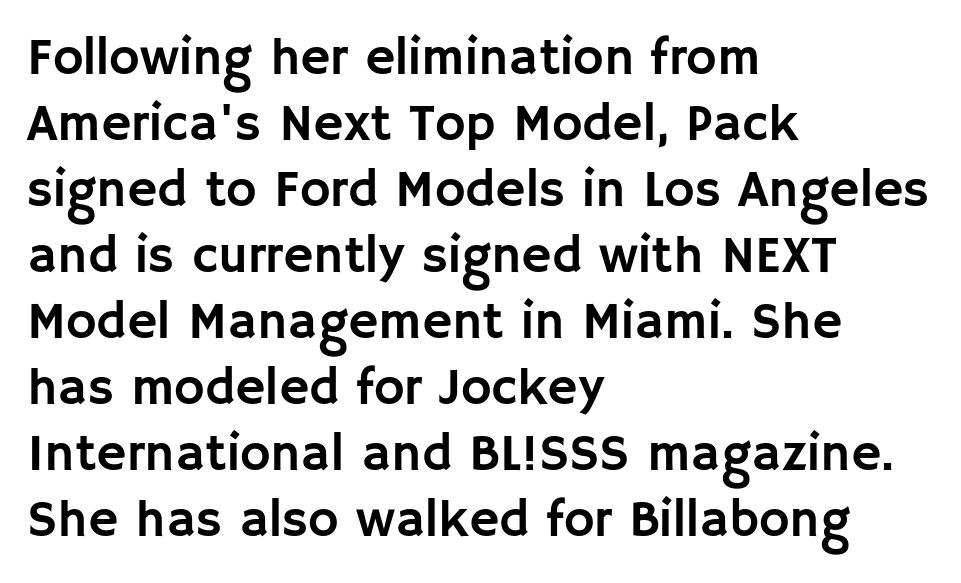
{"serif": "no", "italic": "no", "width": "normal", "stroke_contrast": "low", "x_height": "large", "monospaced": "no", "underline": "no", "align": "left", "line_spacing": "normal", "line_spacing_ratio": 1.27, "letter_spacing": "normal", "letter_spacing_em": 0.0, "glyph_px": 52}
